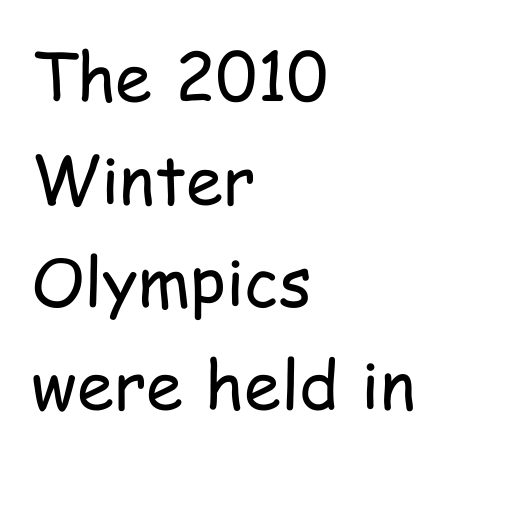
The image shows 67 px regular-weight, condensed sans-serif type, upright; set left-aligned, normal line spacing (1.53x), normal letter spacing, not underlined; low stroke contrast and a medium x-height.
